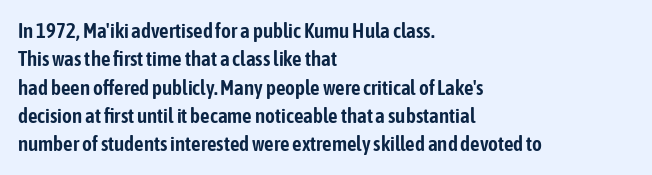
{"italic": "no", "underline": "no", "align": "left", "line_spacing": "normal", "line_spacing_ratio": 1.35, "letter_spacing": "normal", "letter_spacing_em": 0.0, "glyph_px": 21}
